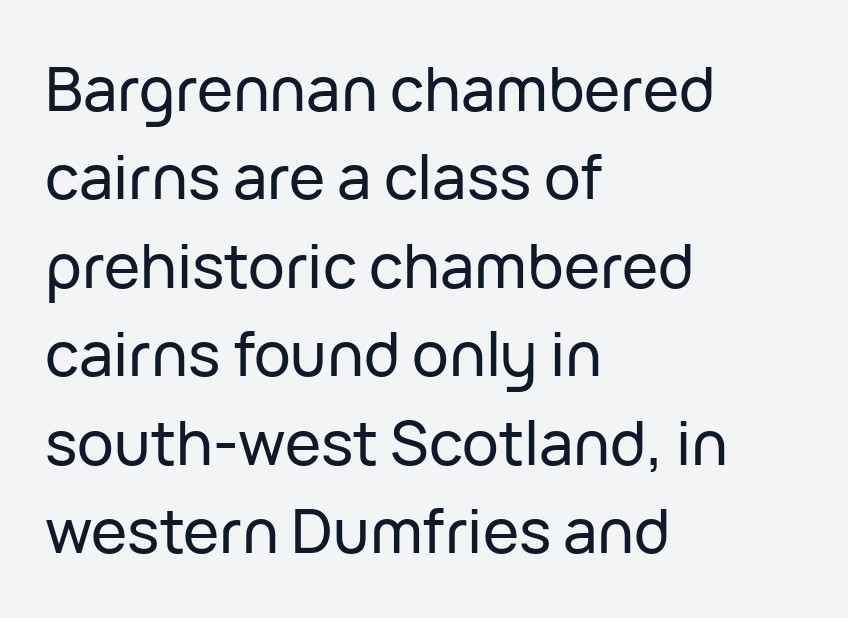
The letters stand straight up with perfectly vertical stems. Nobody touched the tracking dial on this one. One-word summary of the alignment: left. The strip under each line holds only bare page. Character widths vary here, with narrow letters taking less room than wide ones.
